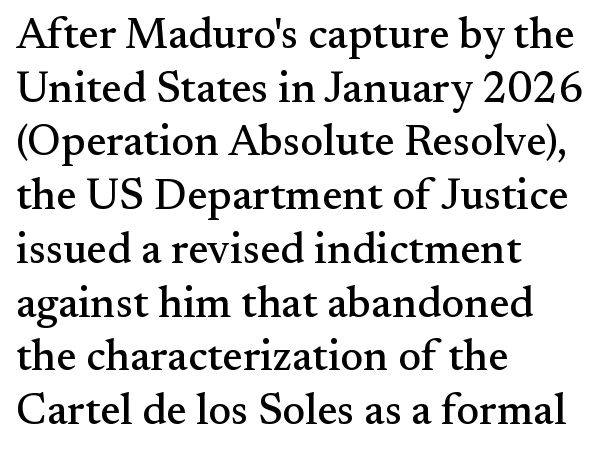
The image shows 43 px serif type, upright; set left-aligned, normal line spacing (1.25x), normal letter spacing, not underlined; medium stroke contrast and a small x-height.
